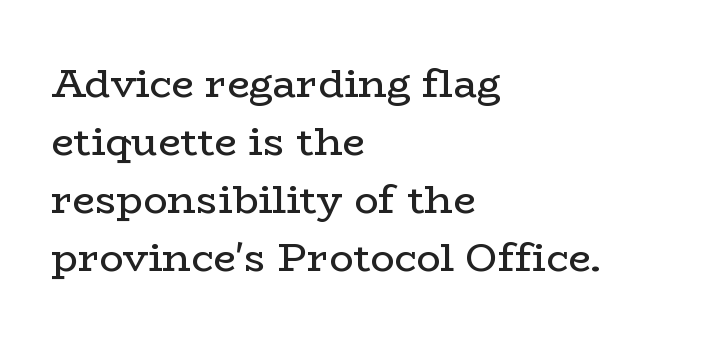
{"serif": "yes", "italic": "no", "bold": "no", "weight": "regular", "width": "wide", "stroke_contrast": "low", "x_height": "medium", "monospaced": "no", "underline": "no", "align": "left", "line_spacing": "normal", "line_spacing_ratio": 1.45, "letter_spacing": "normal", "letter_spacing_em": 0.0, "glyph_px": 40}
